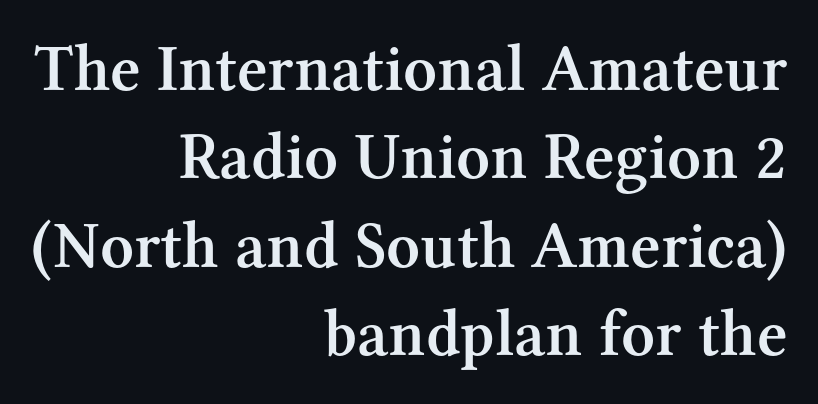
{"serif": "yes", "italic": "no", "bold": "semi", "weight": "semibold", "width": "normal", "stroke_contrast": "medium", "x_height": "medium", "monospaced": "no", "underline": "no", "align": "right", "line_spacing": "normal", "line_spacing_ratio": 1.34, "letter_spacing": "normal", "letter_spacing_em": 0.0, "glyph_px": 66}
